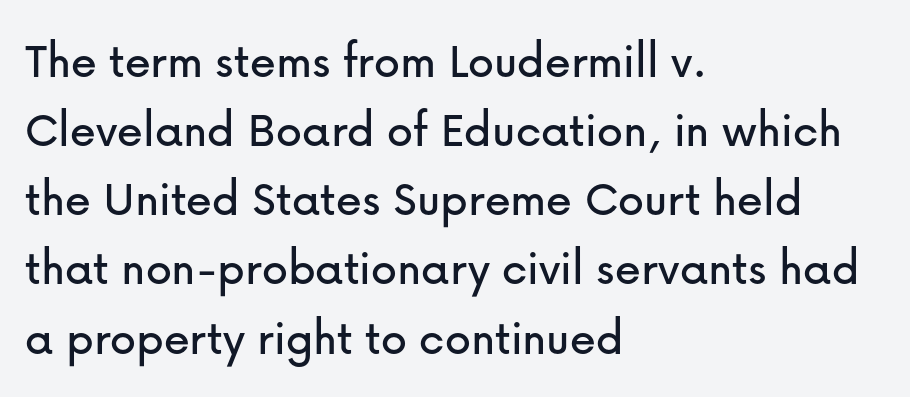
Q: Is the text italic (slanted)? A: No, it is upright.
Q: Is the typeface a serif or a sans-serif typeface? A: Sans-serif.
Q: Is the text underlined? A: No.
Q: How is the paragraph aligned? A: Left-aligned.
Q: Is the spacing between letters normal or unusually wide? A: Normal.
Q: Is the spacing between lines tight, normal or loose? A: Normal.
Q: Width (condensed, normal, or wide)? A: Normal.
Q: Stroke contrast? A: Low.
Q: x-height? A: Medium.
Q: Monospaced? A: No.
